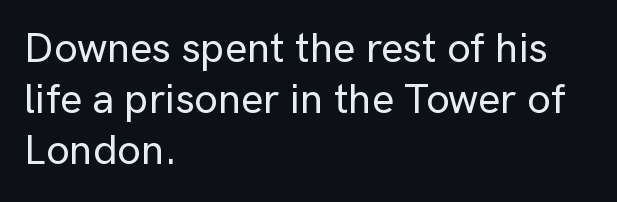
The image shows 42 px sans-serif type, upright; set left-aligned, line spacing 1.22x, normal letter spacing, not underlined; low stroke contrast and a medium x-height.
